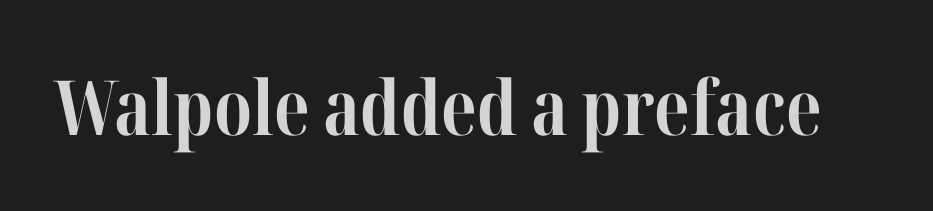
Q: Is the text bold? A: Yes.
Q: Is the text italic (slanted)? A: No, it is upright.
Q: Is the typeface a serif or a sans-serif typeface? A: Serif.
Q: Is the text underlined? A: No.
Q: Is the spacing between letters normal or unusually wide? A: Normal.
Q: Width (condensed, normal, or wide)? A: Condensed.
Q: Stroke contrast? A: High.
Q: x-height? A: Medium.
Q: Monospaced? A: No.
